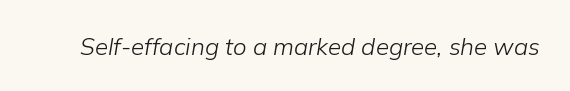
It's the slanting kind of type. Only glyphs here, with clear space below each row. No chunkiness to these letters — they're not bold. What stands out about the letter spacing? Nothing — it is the standard amount.
